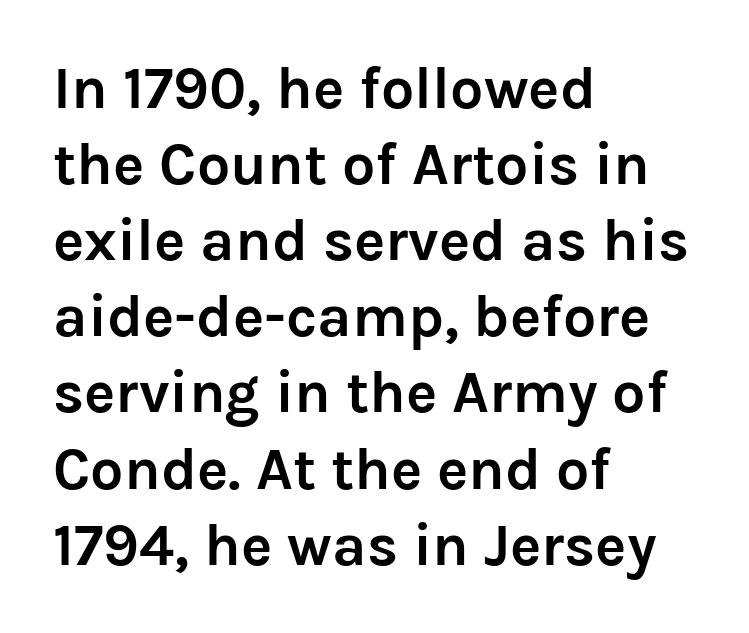
The compositor pushed each line to the left boundary. Inter-character spacing is left at the font's built-in metrics. Check where the strokes stop: nothing finishes them off — pure sans. Summary of vertical rhythm: regular, with standard interline spacing. Does the lettering tilt? It doesn't — this is upright.
